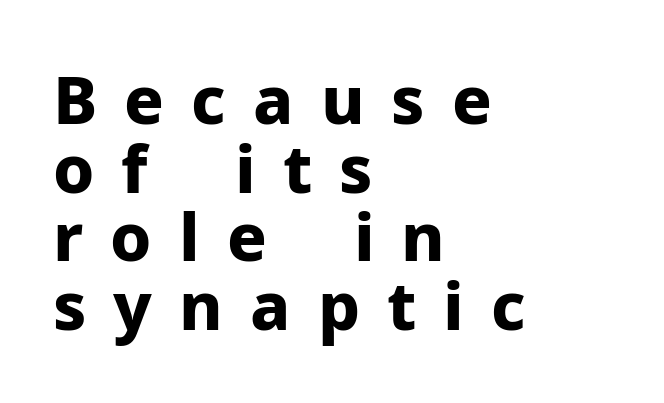
The strokes are fattened all the way to bold. Leading is clearly below the norm, producing a dense column. The typography opts for an upright posture over an oblique one. How are the letters spaced? Widely, with obvious added tracking. Decoration check: the copy has no underline.
